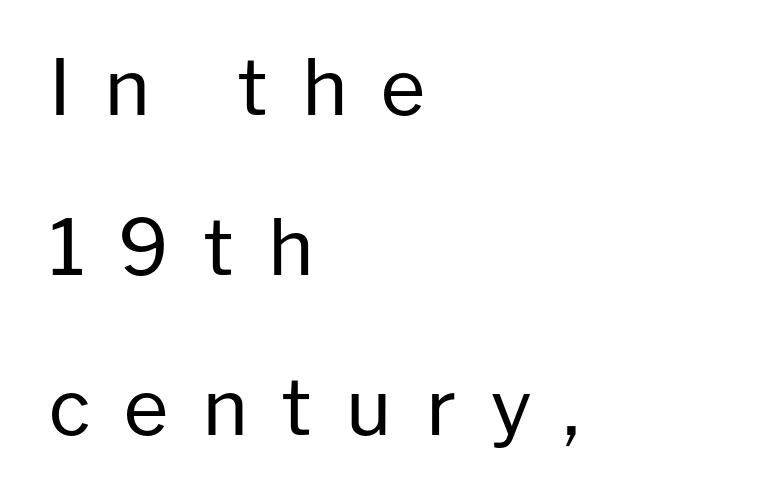
The image shows 77 px regular-weight sans-serif type, upright; set left-aligned, loose line spacing (2.08x), unusually wide letter spacing (+0.43 em), not underlined; low stroke contrast and a medium x-height.
